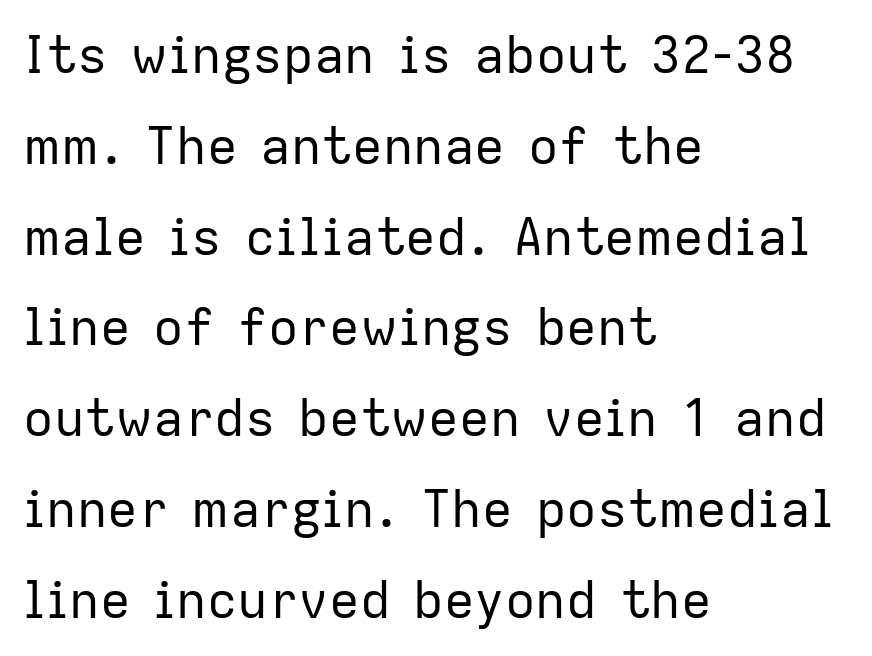
{"serif": "no", "italic": "no", "bold": "no", "weight": "regular", "width": "normal", "stroke_contrast": "low", "x_height": "medium", "monospaced": "no", "underline": "no", "align": "left", "line_spacing_ratio": 1.78, "letter_spacing": "normal", "letter_spacing_em": 0.0, "glyph_px": 51}
